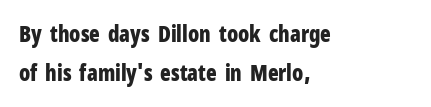
Q: Is the text bold? A: Yes.
Q: Is the text italic (slanted)? A: No, it is upright.
Q: Is the text underlined? A: No.
Q: How is the paragraph aligned? A: Left-aligned.
Q: Is the spacing between letters normal or unusually wide? A: Normal.
